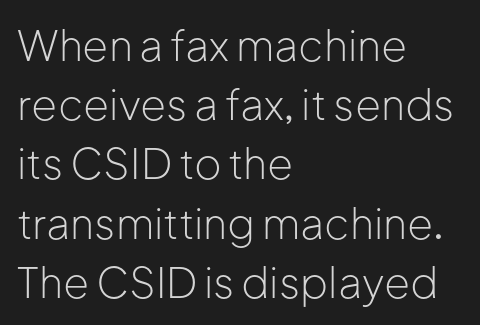
{"serif": "no", "italic": "no", "bold": "no", "weight": "light", "width": "normal", "stroke_contrast": "low", "x_height": "medium", "monospaced": "no", "underline": "no", "align": "left", "line_spacing": "normal", "line_spacing_ratio": 1.41, "letter_spacing": "normal", "letter_spacing_em": 0.0, "glyph_px": 42}
